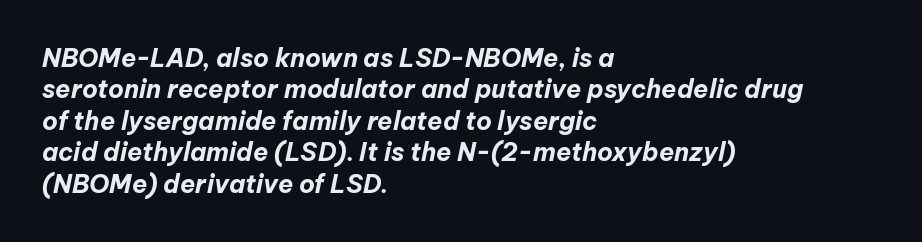
{"italic": "yes", "lean": "right", "slant_degrees": 12, "bold": "yes", "underline": "no", "align": "left", "line_spacing": "normal", "line_spacing_ratio": 1.26, "letter_spacing": "normal", "letter_spacing_em": 0.0, "glyph_px": 25}
